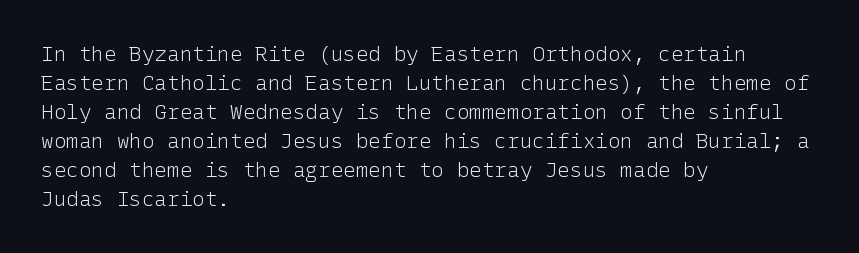
Letters rest on an invisible, unmarked baseline. Heaviness? Minimal to ordinary, like unemphasized prose. The rendering anchors every line to the left-hand side. The line-height multiplier appears to be the usual default.
